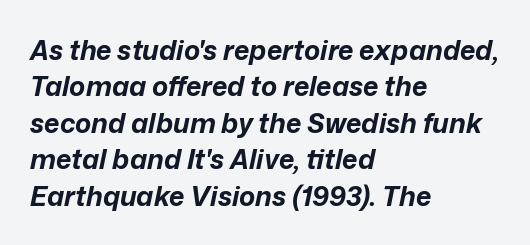
{"italic": "yes", "lean": "right", "slant_degrees": 12, "bold": "yes", "underline": "no", "align": "left", "line_spacing": "normal", "line_spacing_ratio": 1.35, "letter_spacing": "normal", "letter_spacing_em": 0.0, "glyph_px": 27}
